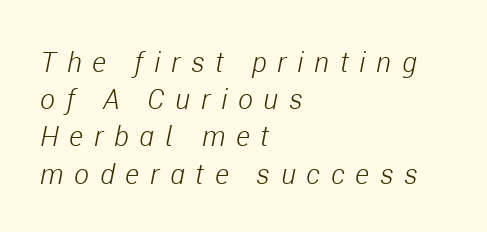
Q: Is the text bold? A: No.
Q: Is the text italic (slanted)? A: Yes, it leans right by about 11 degrees.
Q: Is the text underlined? A: No.
Q: How is the paragraph aligned? A: Left-aligned.
Q: Is the spacing between letters normal or unusually wide? A: Unusually wide.
Q: Is the spacing between lines tight, normal or loose? A: Normal.
Q: Width (condensed, normal, or wide)? A: Condensed.
Q: Stroke contrast? A: Low.
Q: x-height? A: Medium.
Q: Monospaced? A: No.
